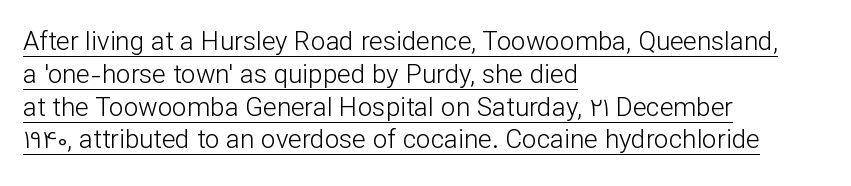
Q: Is the text bold? A: No.
Q: Is the text italic (slanted)? A: No, it is upright.
Q: Is the text underlined? A: Yes.
Q: How is the paragraph aligned? A: Left-aligned.
Q: Is the spacing between letters normal or unusually wide? A: Normal.
Q: Is the spacing between lines tight, normal or loose? A: Normal.
